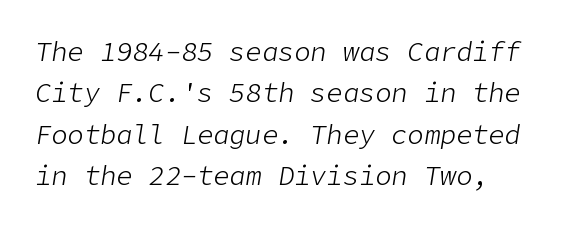
The image shows 27 px text type, italic (leaning right); set left-aligned, normal line spacing (1.53x), normal letter spacing, not underlined.
